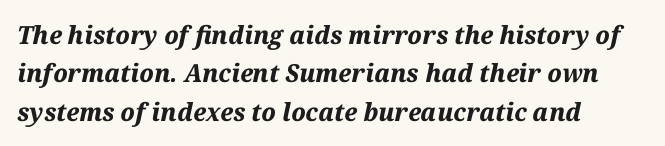
Q: Is the text bold? A: Yes.
Q: Is the text italic (slanted)? A: Yes, it leans right by about 12 degrees.
Q: Is the text underlined? A: No.
Q: How is the paragraph aligned? A: Left-aligned.
Q: Is the spacing between letters normal or unusually wide? A: Normal.
Q: Is the spacing between lines tight, normal or loose? A: Normal.
